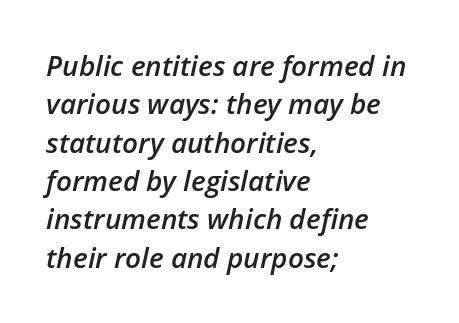
The image shows 28 px semibold type, italic (leaning right); set left-aligned, normal line spacing (1.37x), normal letter spacing, not underlined; low stroke contrast and a medium x-height.
